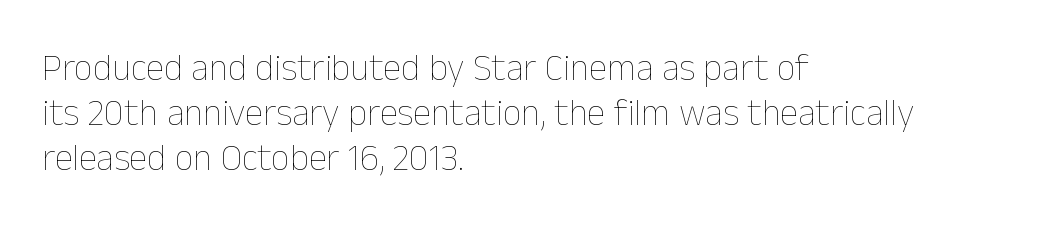
{"italic": "no", "bold": "no", "weight": "thin", "width": "normal", "stroke_contrast": "low", "x_height": "medium", "monospaced": "no", "underline": "no", "align": "left", "line_spacing_ratio": 1.22, "letter_spacing": "normal", "letter_spacing_em": 0.0, "glyph_px": 37}
